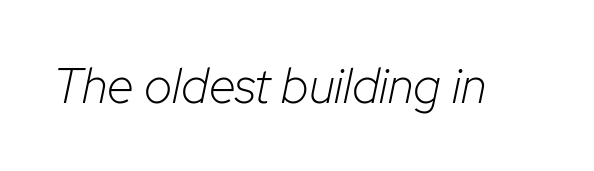
The image shows 49 px light type, italic (leaning right); set normal letter spacing, not underlined; low stroke contrast and a medium x-height.
